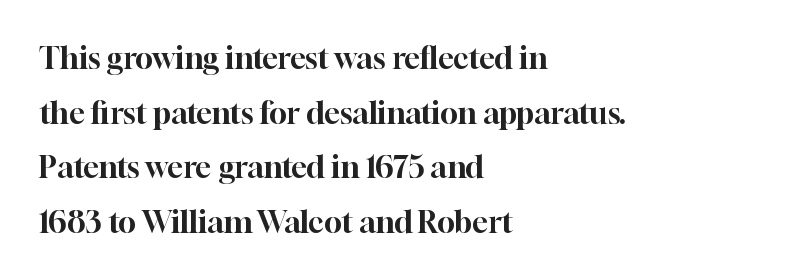
Think of a printed novel: that variable character pitch is what you see here. Do the letters lean? They stand straight. The string is rendered with underlining switched off. This rendering employs a face with finishing strokes, i.e., a serif. This rendering leaves character spacing at its baseline value.
